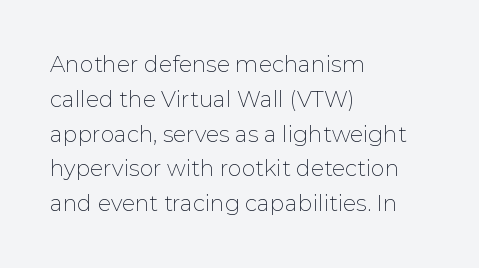
Q: Is the text bold? A: No.
Q: Is the text italic (slanted)? A: No, it is upright.
Q: Is the text underlined? A: No.
Q: How is the paragraph aligned? A: Left-aligned.
Q: Is the spacing between letters normal or unusually wide? A: Normal.
Q: Is the spacing between lines tight, normal or loose? A: Normal.
